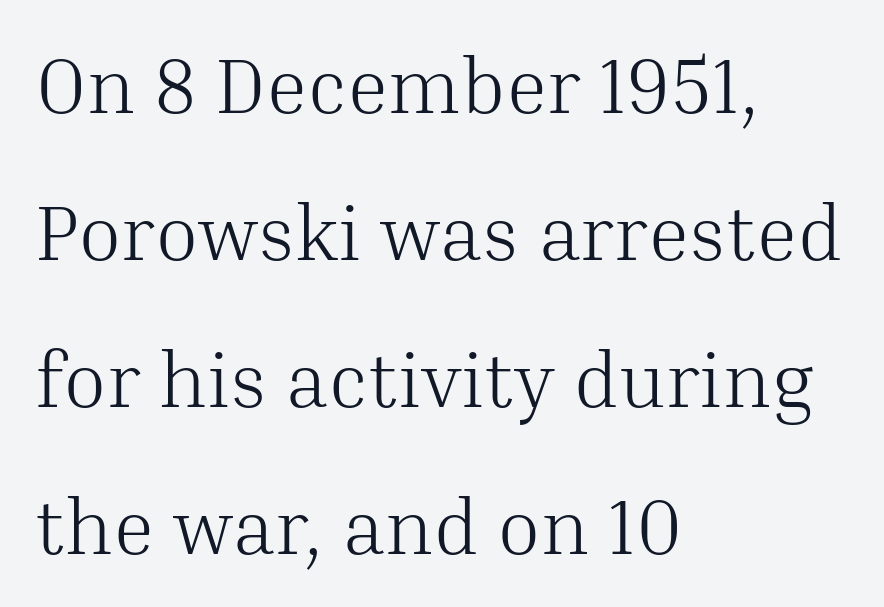
{"serif": "yes", "italic": "no", "bold": "no", "weight": "light", "width": "normal", "stroke_contrast": "medium", "x_height": "medium", "monospaced": "no", "underline": "no", "align": "left", "line_spacing_ratio": 1.86, "letter_spacing": "normal", "letter_spacing_em": 0.0, "glyph_px": 79}
